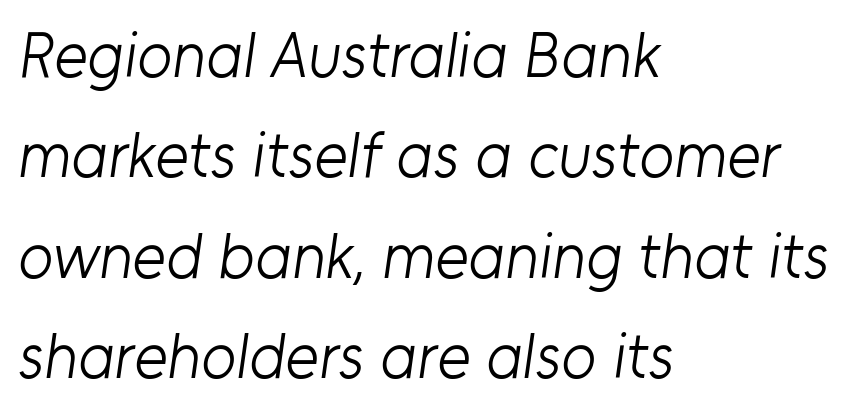
The image shows 64 px light sans-serif type; set left-aligned, normal line spacing (1.57x), normal letter spacing, not underlined; low stroke contrast and a medium x-height.
